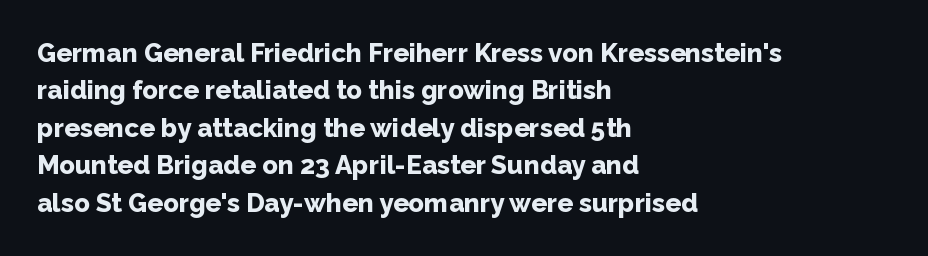
When letters stand straight like this, we call the style roman or upright. A clean baseline with only descenders dipping below it. Horizontally, the lines are justified to the leading edge only. Is there much room between lines? A standard amount, neither cramped nor airy.
